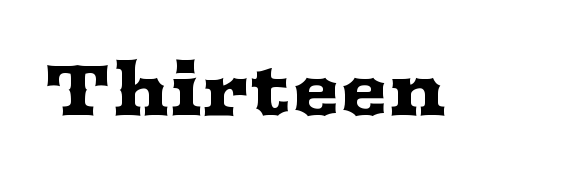
The image shows 72 px wide serif type, upright; set normal letter spacing, not underlined; medium stroke contrast and a medium x-height.
